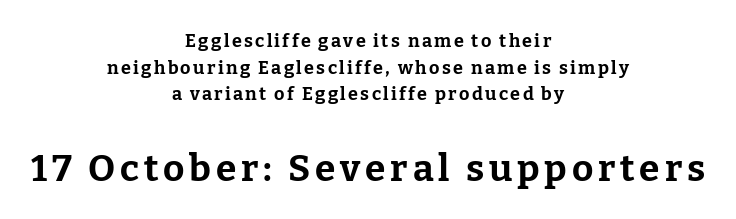
The image shows 37 px bold serif type, upright; set centered, normal line spacing (1.48x), not underlined; the second (bottom) block is 2.06x larger; low stroke contrast and a medium x-height.
